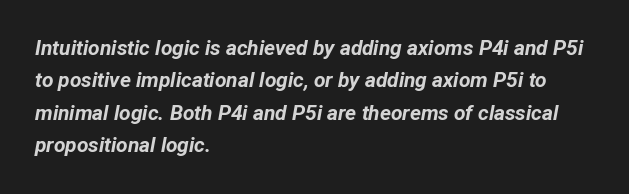
{"italic": "yes", "lean": "right", "slant_degrees": 12, "bold": "yes", "underline": "no", "align": "left", "line_spacing": "normal", "line_spacing_ratio": 1.54, "letter_spacing": "normal", "letter_spacing_em": 0.0, "glyph_px": 21}
